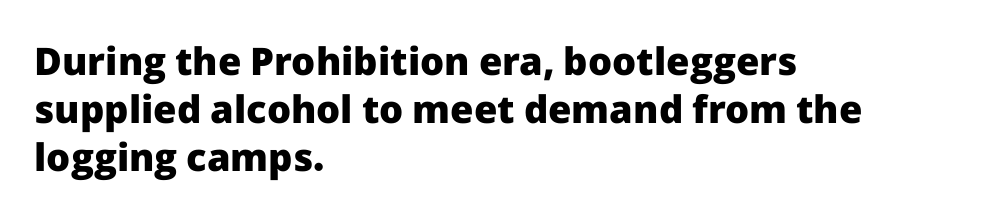
The image shows 38 px heavy sans-serif type, upright; set left-aligned, normal line spacing (1.26x), normal letter spacing, not underlined; low stroke contrast and a medium x-height.
